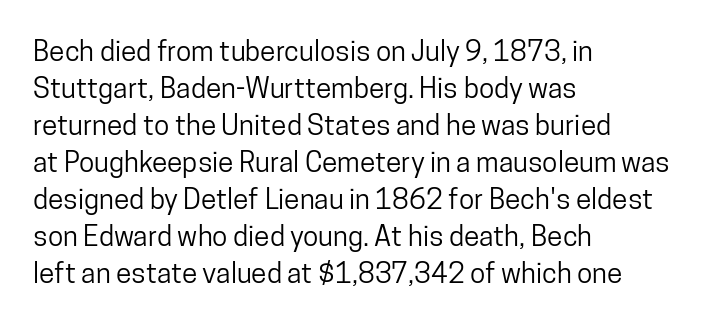
{"serif": "no", "italic": "no", "width": "condensed", "stroke_contrast": "low", "x_height": "medium", "monospaced": "no", "underline": "no", "align": "left", "line_spacing": "normal", "line_spacing_ratio": 1.32, "letter_spacing": "normal", "letter_spacing_em": 0.0, "glyph_px": 28}
